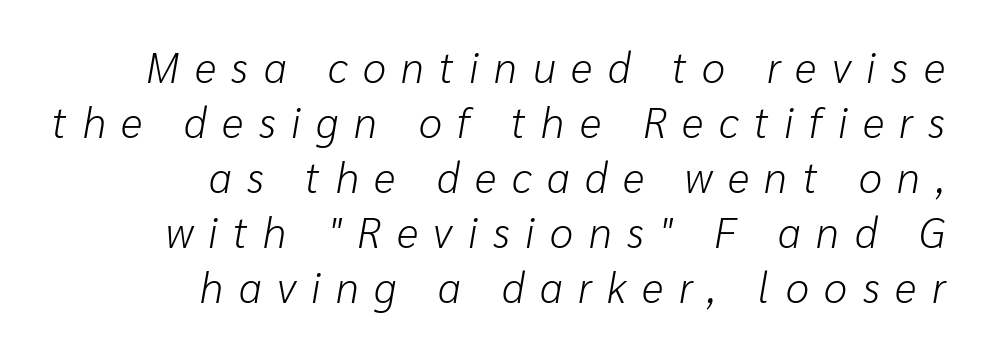
Q: Is the text bold? A: No.
Q: Is the text italic (slanted)? A: Yes, it leans right by about 10 degrees.
Q: Is the text underlined? A: No.
Q: How is the paragraph aligned? A: Right-aligned.
Q: Is the spacing between letters normal or unusually wide? A: Unusually wide.
Q: Is the spacing between lines tight, normal or loose? A: Normal.
Q: Width (condensed, normal, or wide)? A: Normal.
Q: Stroke contrast? A: Low.
Q: x-height? A: Medium.
Q: Monospaced? A: No.
